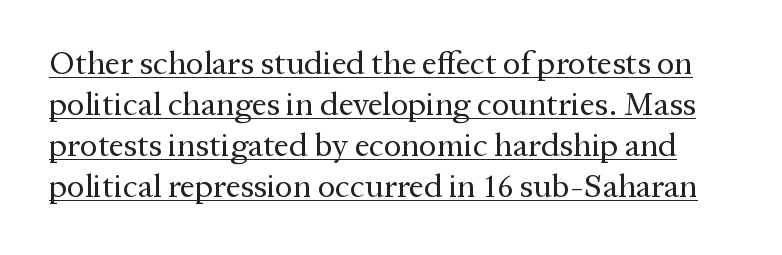
The image shows 33 px regular-weight serif type, upright; set line spacing 1.24x, normal letter spacing, underlined; medium stroke contrast and a medium x-height.
